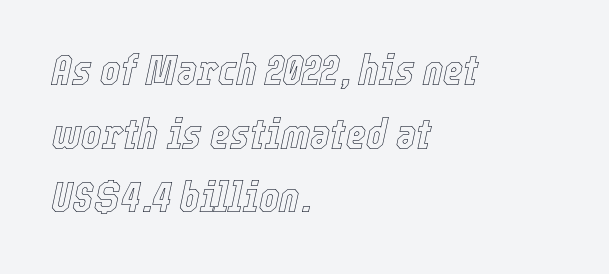
Quick note: interline space is typical. The rendering uses natural spacing where letterforms have individual widths. The text block is weighted toward the left margin, trailing off unevenly rightward. The passage shown is not underscored anywhere.
